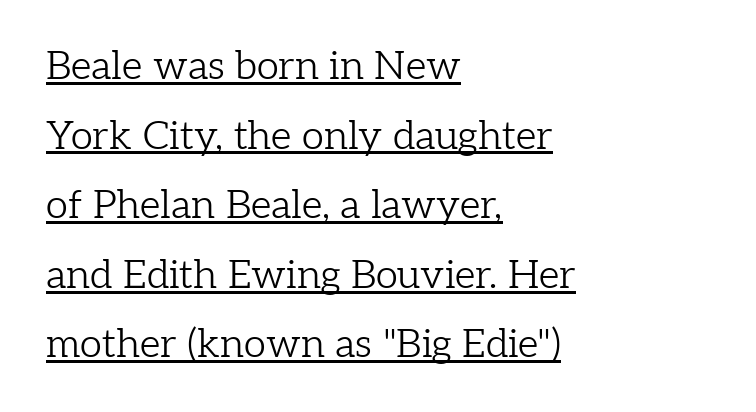
Q: Is the text bold? A: No.
Q: Is the text italic (slanted)? A: No, it is upright.
Q: Is the typeface a serif or a sans-serif typeface? A: Serif.
Q: Is the text underlined? A: Yes.
Q: How is the paragraph aligned? A: Left-aligned.
Q: Is the spacing between letters normal or unusually wide? A: Normal.
Q: Width (condensed, normal, or wide)? A: Normal.
Q: Stroke contrast? A: Low.
Q: x-height? A: Medium.
Q: Monospaced? A: No.
